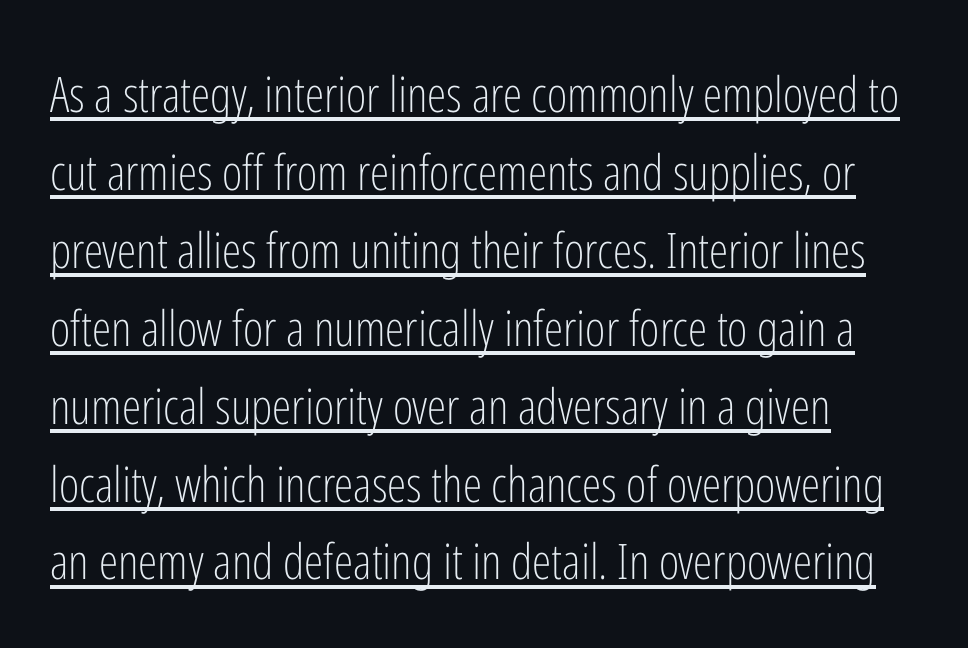
The image shows 49 px light, condensed sans-serif type, upright; set left-aligned, normal line spacing (1.59x), normal letter spacing, underlined; low stroke contrast and a medium x-height.
